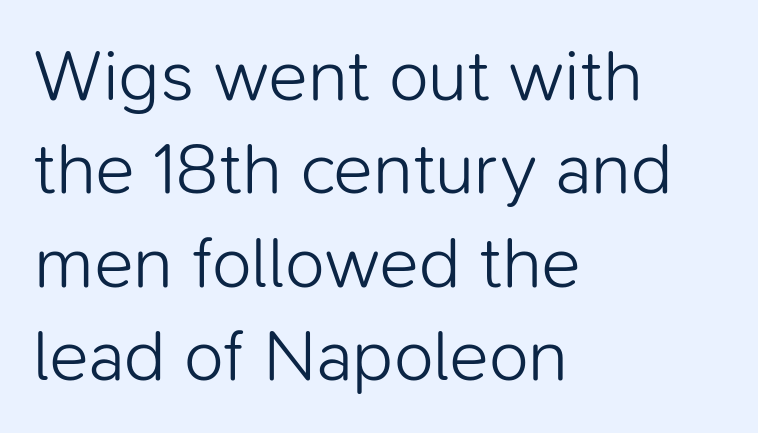
The image shows 73 px light sans-serif type, upright; set left-aligned, normal line spacing (1.28x), normal letter spacing, not underlined; low stroke contrast and a medium x-height.
